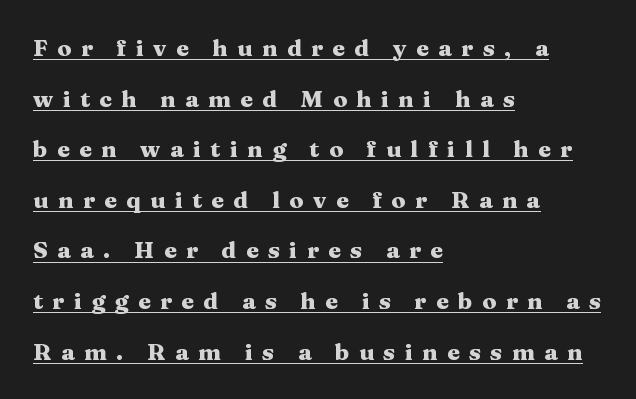
Does the leading feel generous? Absolutely, it's lavish. Short and long lines alike share a common starting point at left. Posture: straight, roman, zero tilt. Heft: maximum for text — a bold.
